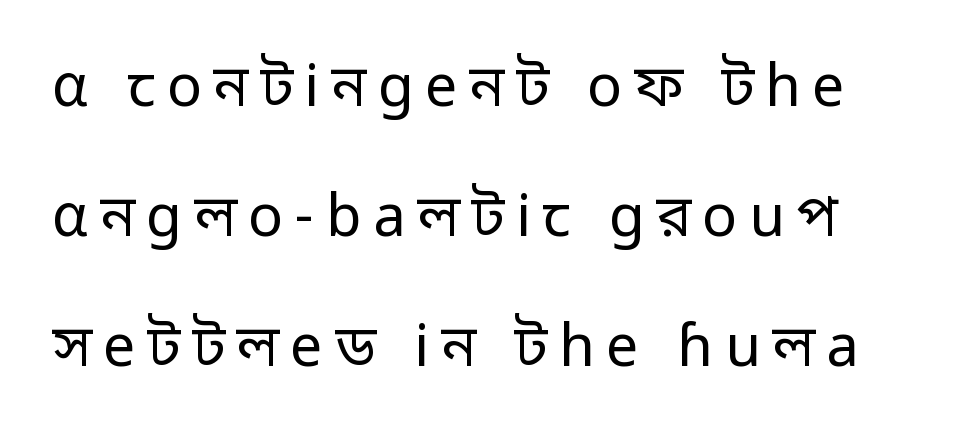
{"serif": "no", "italic": "no", "bold": "no", "weight": "regular", "width": "normal", "stroke_contrast": "low", "x_height": "medium", "monospaced": "no", "underline": "no", "line_spacing": "loose", "line_spacing_ratio": 2.24, "letter_spacing": "wide", "letter_spacing_em": 0.2, "glyph_px": 58}
